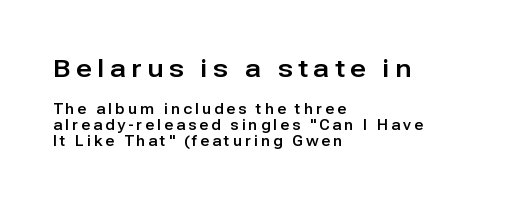
The image shows 25 px text type, upright; set left-aligned, tight line spacing (1.13x), unusually wide letter spacing (+0.22 em), not underlined; the first (top) block is 1.79x larger.
